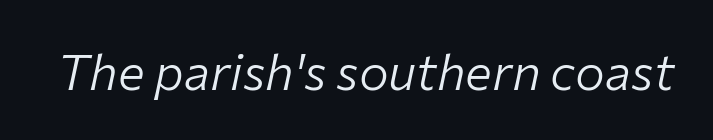
{"italic": "yes", "lean": "right", "slant_degrees": 12, "bold": "no", "weight": "light", "width": "normal", "stroke_contrast": "low", "x_height": "medium", "monospaced": "no", "underline": "no", "letter_spacing": "normal", "letter_spacing_em": 0.0, "glyph_px": 50}
